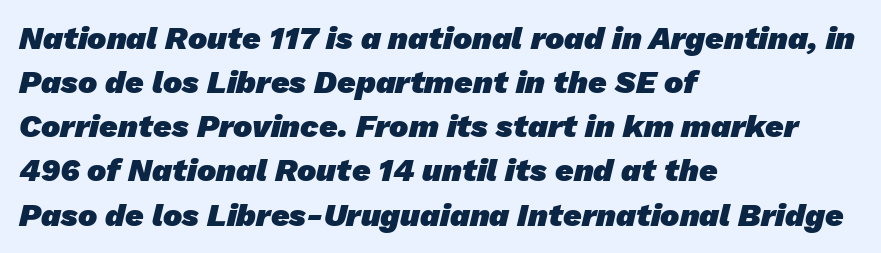
The image shows 32 px heavy sans-serif type; set left-aligned, normal line spacing (1.38x), normal letter spacing, not underlined; low stroke contrast and a medium x-height.
